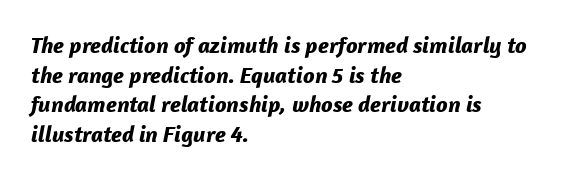
Check under the words: just untouched page. You can tell it's italic because the verticals aren't actually vertical. Caption: multi-line text, flush left, ragged right. Characters follow at the spacing the type designer built in. Every letter is thick-stroked: bold, no question.
